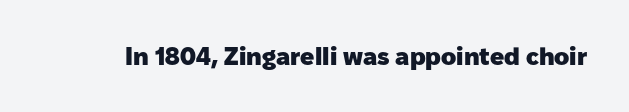
Q: Is the text bold? A: Yes.
Q: Is the text italic (slanted)? A: No, it is upright.
Q: Is the text underlined? A: No.
Q: Is the spacing between letters normal or unusually wide? A: Normal.
